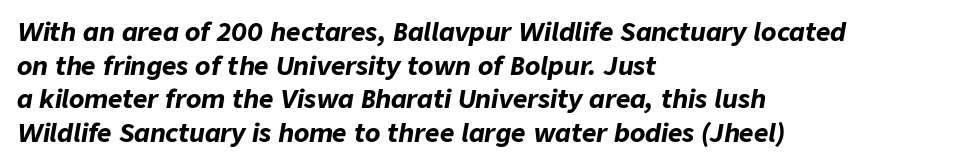
Anything drawn beneath the words? Only blank space. The designer left line spacing at the default. Alignment: flush left. This is oblique type, the kind used for emphasis or titles. Short note: letters normally spaced. Typesetter's note: full bold, strokes at maximum text heaviness.
